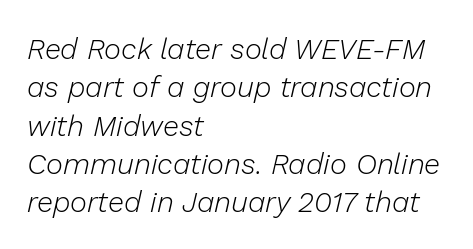
The image shows 29 px light type, italic (leaning right); set left-aligned, normal line spacing (1.32x), normal letter spacing, not underlined; low stroke contrast and a medium x-height.
